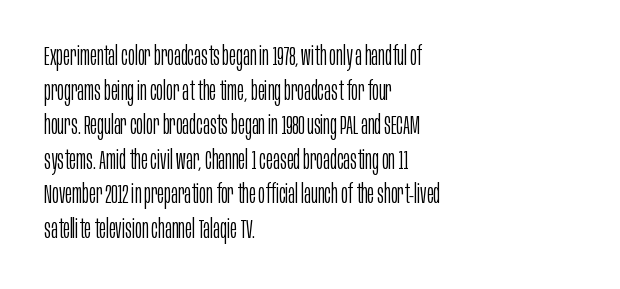
The image shows 26 px text type, upright; set left-aligned, normal line spacing (1.33x), normal letter spacing, not underlined.
